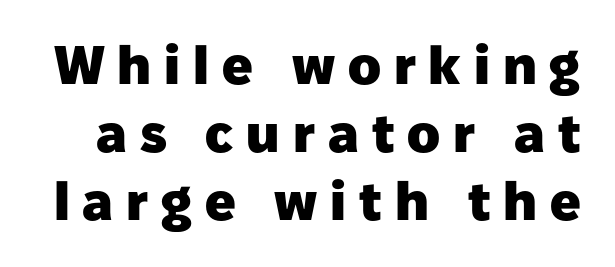
The image shows 54 px heavy sans-serif type, upright; set normal line spacing (1.26x), unusually wide letter spacing (+0.24 em), not underlined; low stroke contrast and a medium x-height.
